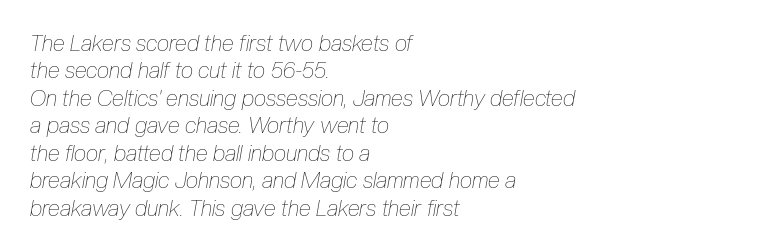
These glyphs show unthickened strokes, regular width or finer. Tracking here is standard; glyphs follow each other at the usual distance. Rendered with sloped, italic letterforms. A student would call this left alignment; a typographer would say flush left, rag right.
